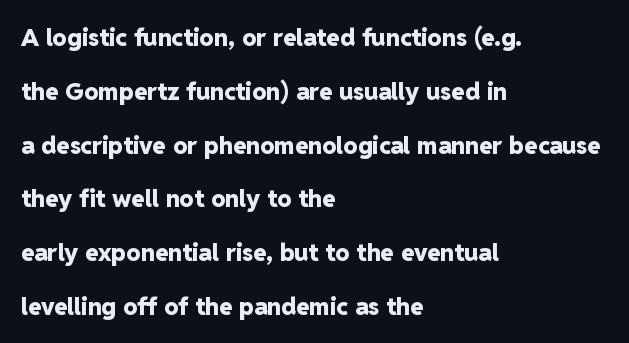
{"italic": "no", "bold": "yes", "underline": "no", "align": "left", "line_spacing": "loose", "line_spacing_ratio": 2.24, "letter_spacing": "normal", "letter_spacing_em": 0.0, "glyph_px": 24}
